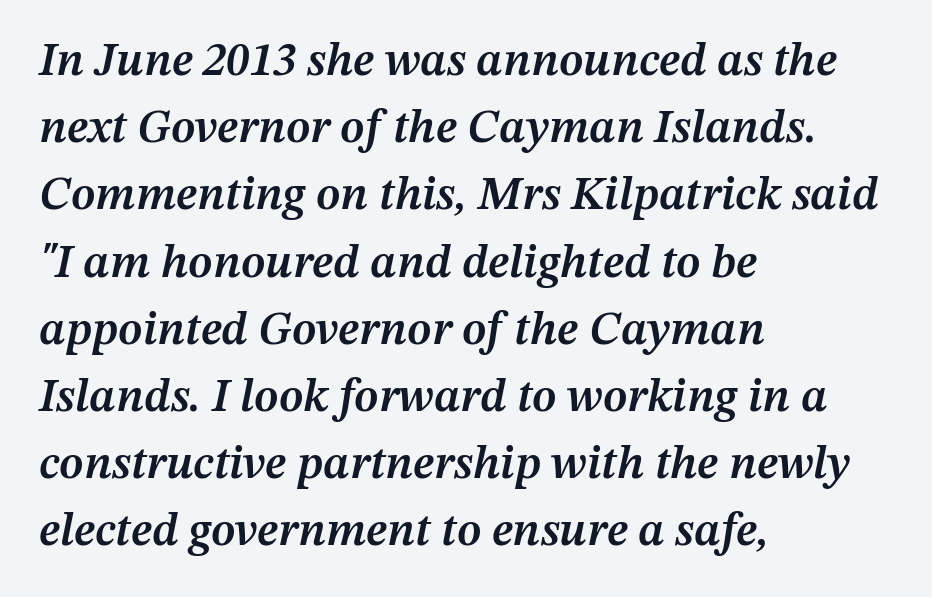
{"italic": "yes", "lean": "right", "slant_degrees": 12, "bold": "semi", "weight": "semibold", "width": "normal", "stroke_contrast": "medium", "x_height": "medium", "monospaced": "no", "underline": "no", "align": "left", "line_spacing": "normal", "line_spacing_ratio": 1.43, "letter_spacing": "normal", "letter_spacing_em": 0.0, "glyph_px": 47}
